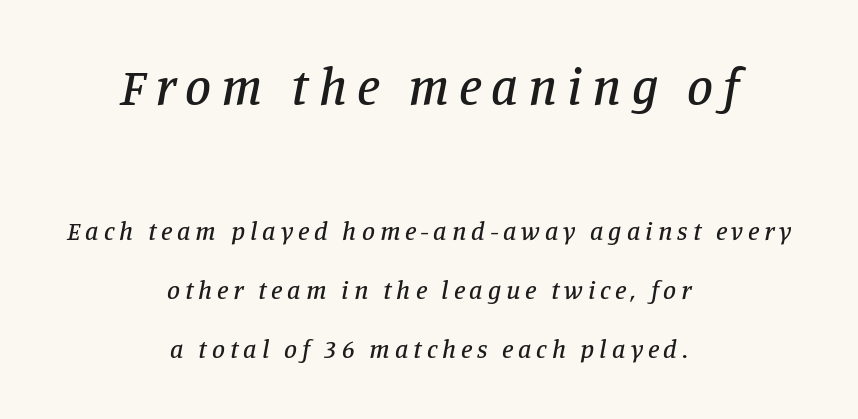
The image shows 52 px serif type, italic (leaning right); set centered, loose line spacing (2.27x), not underlined; the first (top) block is 2.0x larger; low stroke contrast and a large x-height.
